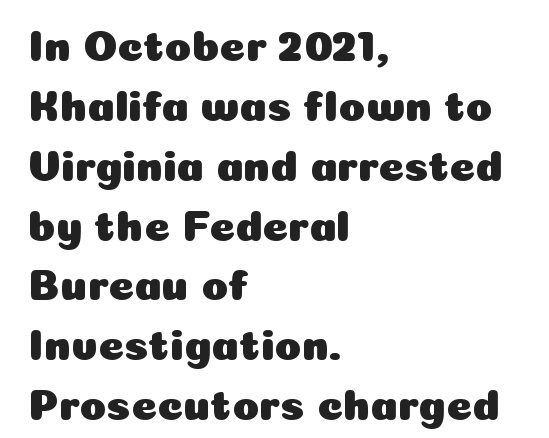
Q: Is the text italic (slanted)? A: No, it is upright.
Q: Is the typeface a serif or a sans-serif typeface? A: Sans-serif.
Q: Is the text underlined? A: No.
Q: How is the paragraph aligned? A: Left-aligned.
Q: Is the spacing between letters normal or unusually wide? A: Normal.
Q: Is the spacing between lines tight, normal or loose? A: Normal.
Q: Width (condensed, normal, or wide)? A: Normal.
Q: Stroke contrast? A: Low.
Q: x-height? A: Medium.
Q: Monospaced? A: No.
